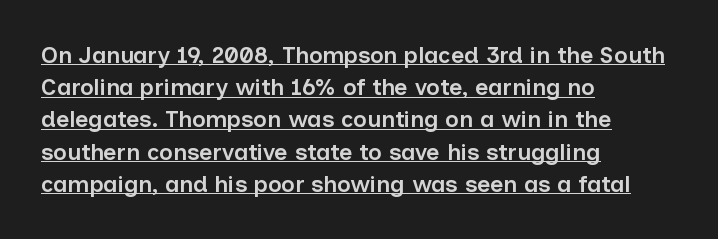
Q: Is the text bold? A: Semi-bold.
Q: Is the text italic (slanted)? A: No, it is upright.
Q: Is the text underlined? A: Yes.
Q: How is the paragraph aligned? A: Left-aligned.
Q: Is the spacing between letters normal or unusually wide? A: Normal.
Q: Is the spacing between lines tight, normal or loose? A: Normal.
